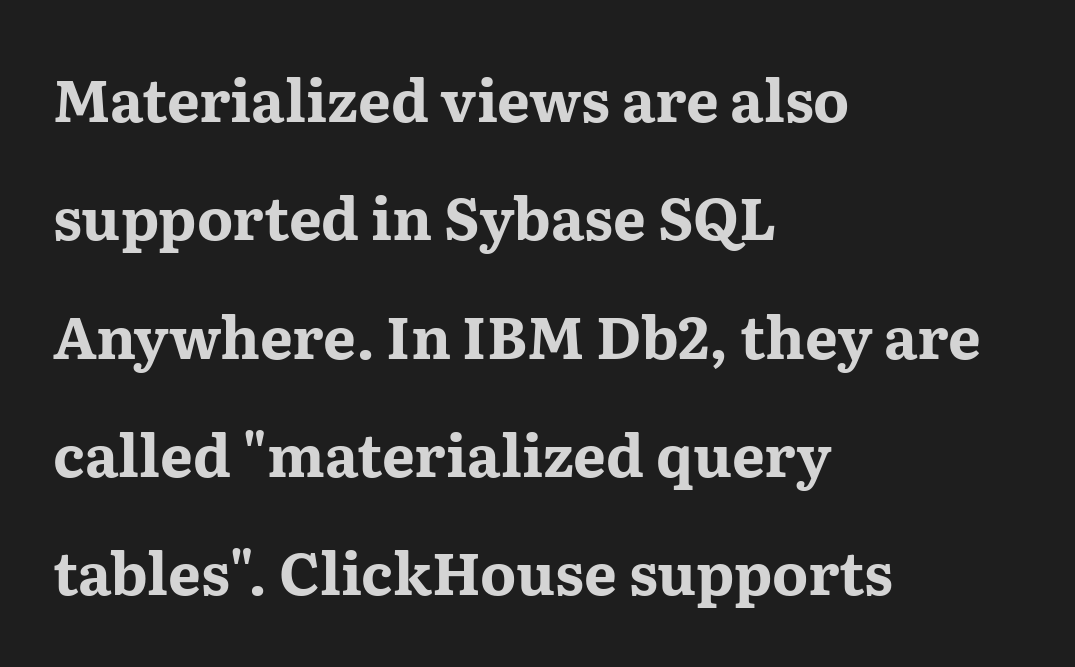
The image shows 58 px bold, wide serif type, upright; set left-aligned, loose line spacing (2.04x), normal letter spacing, not underlined; medium stroke contrast and a medium x-height.
